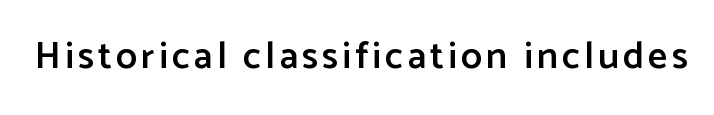
{"serif": "no", "italic": "no", "bold": "semi", "weight": "semibold", "width": "normal", "stroke_contrast": "low", "x_height": "medium", "monospaced": "no", "underline": "no", "glyph_px": 38}
